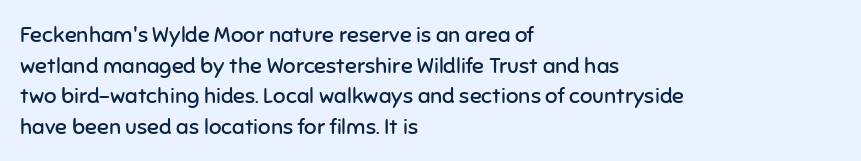
Q: Is the text bold? A: No.
Q: Is the text italic (slanted)? A: No, it is upright.
Q: Is the text underlined? A: No.
Q: How is the paragraph aligned? A: Left-aligned.
Q: Is the spacing between letters normal or unusually wide? A: Normal.
Q: Is the spacing between lines tight, normal or loose? A: Normal.
